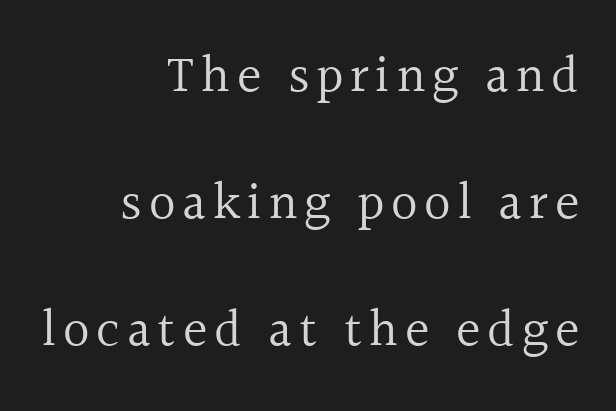
{"serif": "yes", "italic": "no", "bold": "no", "weight": "regular", "width": "normal", "x_height": "medium", "monospaced": "no", "underline": "no", "align": "right", "line_spacing": "loose", "line_spacing_ratio": 2.44, "glyph_px": 52}
